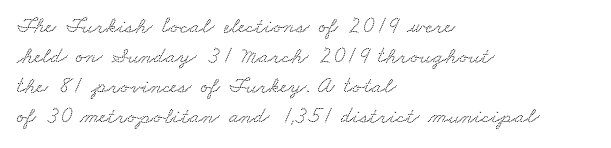
{"underline": "no", "align": "left", "line_spacing": "normal", "line_spacing_ratio": 1.3, "letter_spacing": "normal", "letter_spacing_em": 0.0, "glyph_px": 23}
